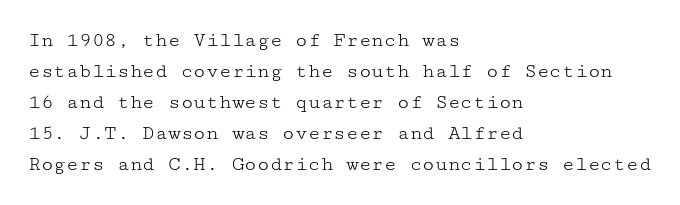
Q: Is the text bold? A: No.
Q: Is the text italic (slanted)? A: No, it is upright.
Q: Is the text underlined? A: No.
Q: How is the paragraph aligned? A: Left-aligned.
Q: Is the spacing between letters normal or unusually wide? A: Normal.
Q: Is the spacing between lines tight, normal or loose? A: Normal.
